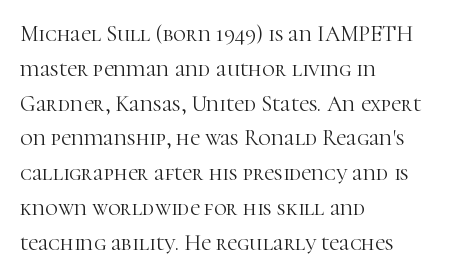
All the whitespace from short lines collects on the right. No extra tracking has been applied to these lines. Characters remain perfectly vertical along every line. The space beneath each line is pristine and unruled. Vertical stems look standard width or narrower in stroke.
